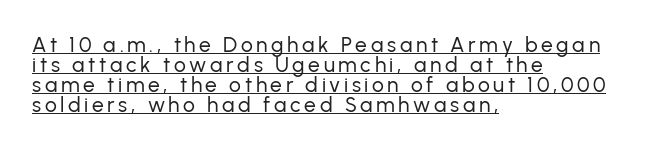
Q: Is the text bold? A: No.
Q: Is the text italic (slanted)? A: No, it is upright.
Q: Is the text underlined? A: Yes.
Q: How is the paragraph aligned? A: Left-aligned.
Q: Is the spacing between lines tight, normal or loose? A: Tight.
